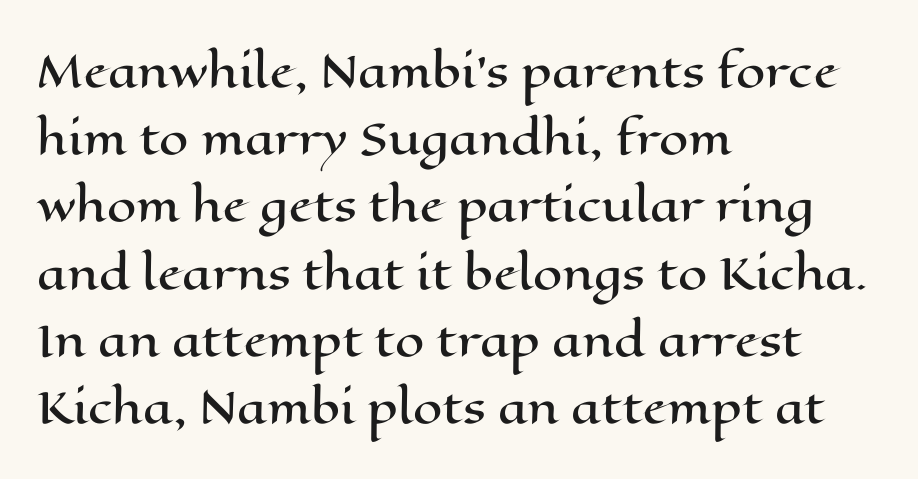
Rendered with straight, roman letterforms. Nobody touched the tracking dial on this one. Anything drawn beneath the words? Only blank space. Each letter keeps its own natural width here, so spacing adapts to shape.
